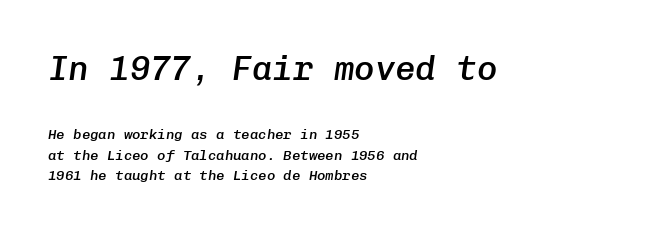
{"italic": "yes", "lean": "right", "slant_degrees": 8, "bold": "semi", "weight": "semibold", "width": "normal", "stroke_contrast": "low", "x_height": "medium", "monospaced": "yes", "underline": "no", "align": "left", "line_spacing": "normal", "line_spacing_ratio": 1.47, "letter_spacing": "normal", "letter_spacing_em": 0.0, "larger_block": "first", "size_ratio": 2.43, "glyph_px": 34}
